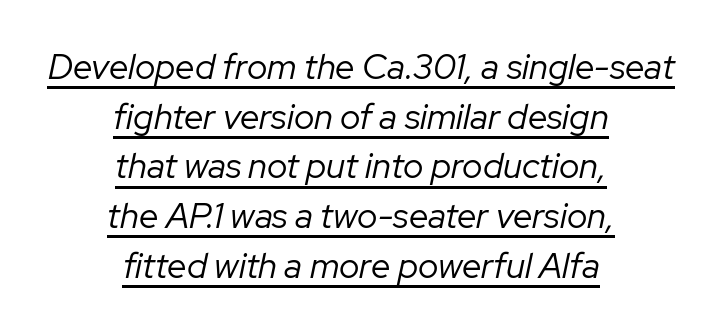
Q: Is the text bold? A: No.
Q: Is the text italic (slanted)? A: Yes, it leans right by about 12 degrees.
Q: Is the text underlined? A: Yes.
Q: How is the paragraph aligned? A: Centered.
Q: Is the spacing between letters normal or unusually wide? A: Normal.
Q: Is the spacing between lines tight, normal or loose? A: Normal.
Q: Width (condensed, normal, or wide)? A: Normal.
Q: Stroke contrast? A: Low.
Q: x-height? A: Medium.
Q: Monospaced? A: No.
